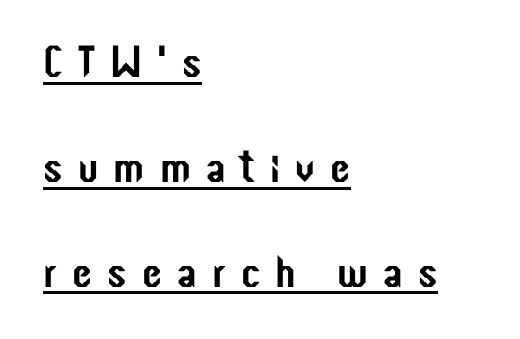
Q: Is the text italic (slanted)? A: No, it is upright.
Q: Is the typeface a serif or a sans-serif typeface? A: Sans-serif.
Q: Is the text underlined? A: Yes.
Q: How is the paragraph aligned? A: Left-aligned.
Q: Is the spacing between letters normal or unusually wide? A: Unusually wide.
Q: Is the spacing between lines tight, normal or loose? A: Loose.
Q: Width (condensed, normal, or wide)? A: Condensed.
Q: Stroke contrast? A: Low.
Q: x-height? A: Medium.
Q: Monospaced? A: No.
